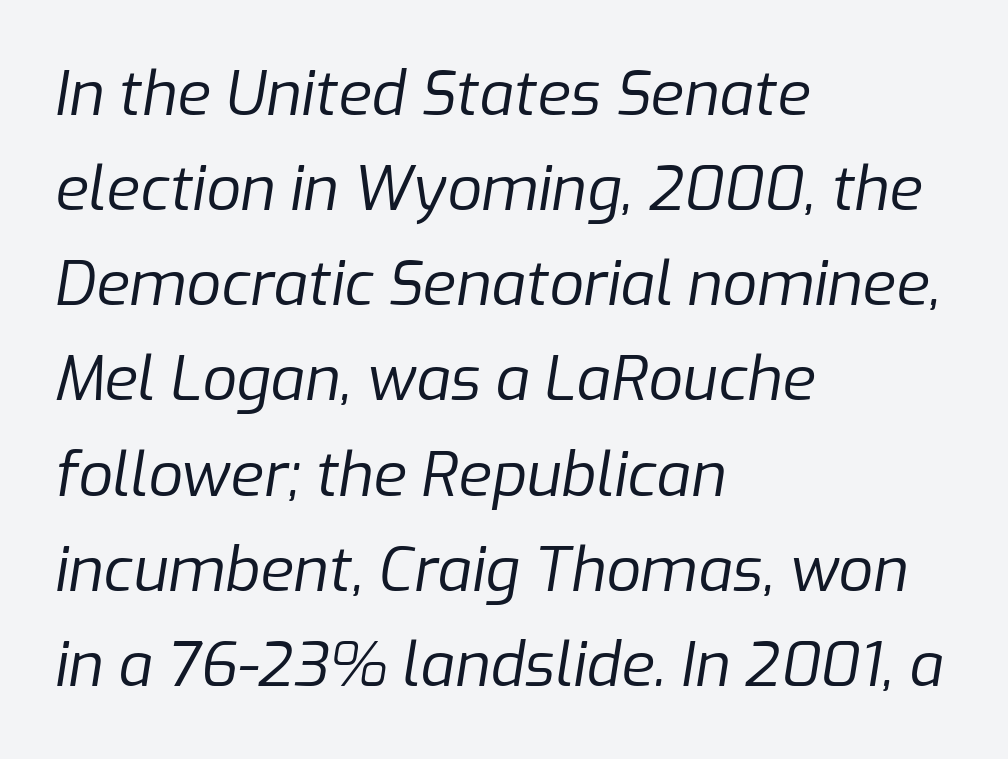
The image shows 61 px regular-weight type, italic (leaning right); set left-aligned, normal line spacing (1.56x), normal letter spacing, not underlined; low stroke contrast and a medium x-height.
